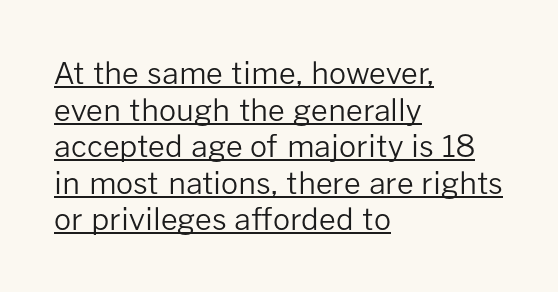
The image shows 30 px regular-weight sans-serif type, upright; set left-aligned, line spacing 1.22x, normal letter spacing, underlined; low stroke contrast and a medium x-height.
